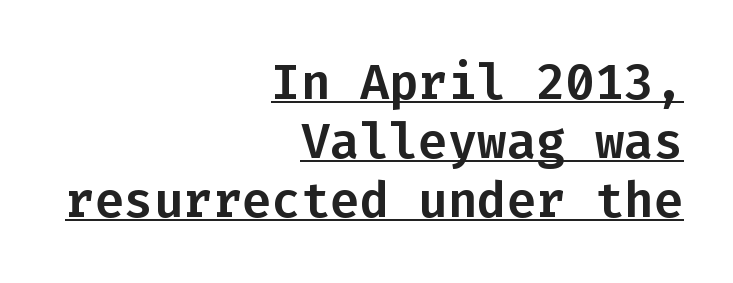
{"serif": "no", "italic": "no", "width": "normal", "stroke_contrast": "low", "x_height": "medium", "monospaced": "yes", "underline": "yes", "align": "right", "line_spacing_ratio": 1.2, "letter_spacing": "normal", "letter_spacing_em": 0.0, "glyph_px": 49}
